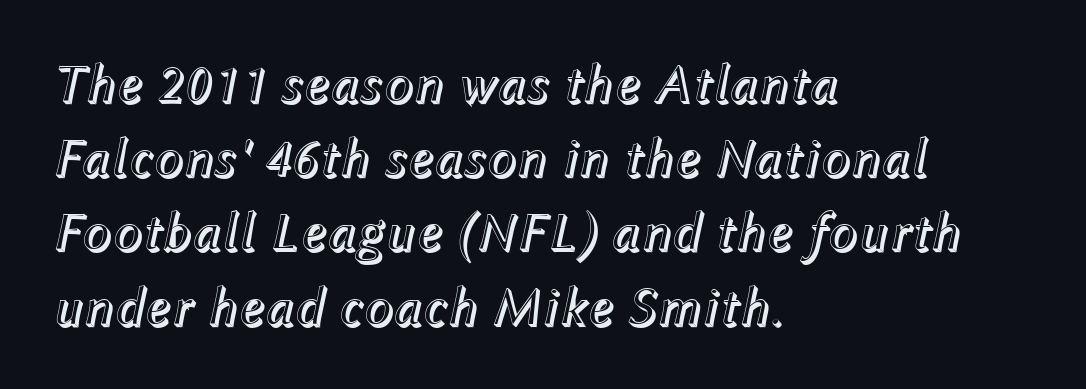
Q: Is the text italic (slanted)? A: Yes, it leans right by about 12 degrees.
Q: Is the text underlined? A: No.
Q: How is the paragraph aligned? A: Left-aligned.
Q: Is the spacing between letters normal or unusually wide? A: Normal.
Q: Is the spacing between lines tight, normal or loose? A: Normal.
Q: Width (condensed, normal, or wide)? A: Normal.
Q: x-height? A: Medium.
Q: Monospaced? A: No.
